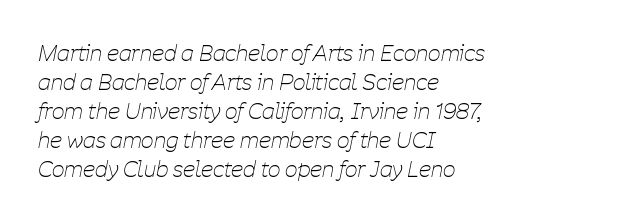
The image shows 22 px text type, italic (leaning right); set left-aligned, normal line spacing (1.32x), normal letter spacing, not underlined.
